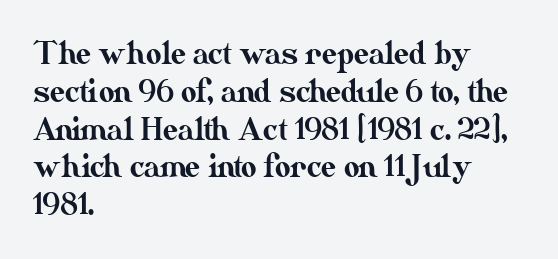
The image shows 30 px text type, upright; set left-aligned, normal line spacing (1.26x), normal letter spacing, not underlined; medium stroke contrast and a small x-height.
